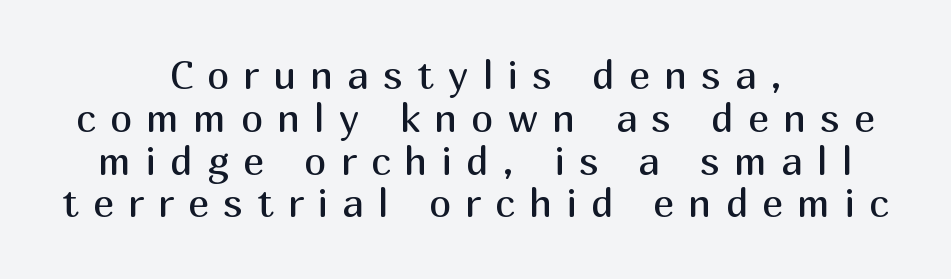
Q: Is the text bold? A: No.
Q: Is the text italic (slanted)? A: No, it is upright.
Q: Is the typeface a serif or a sans-serif typeface? A: Sans-serif.
Q: Is the text underlined? A: No.
Q: How is the paragraph aligned? A: Centered.
Q: Is the spacing between letters normal or unusually wide? A: Unusually wide.
Q: Is the spacing between lines tight, normal or loose? A: Tight.
Q: Width (condensed, normal, or wide)? A: Normal.
Q: Stroke contrast? A: Medium.
Q: x-height? A: Medium.
Q: Monospaced? A: No.
